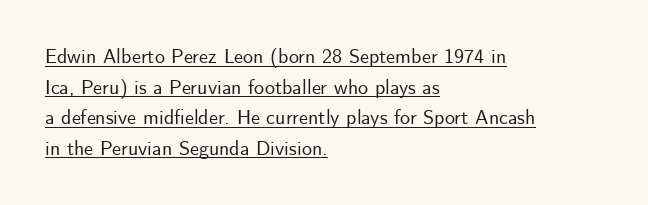
If you drew a line through each stem, it would be perfectly vertical. Honestly, the underline is the first thing you notice here. The letterforms sit shoulder to shoulder at normal distance. Regular leading. In CSS terms this would be text-align: left.
